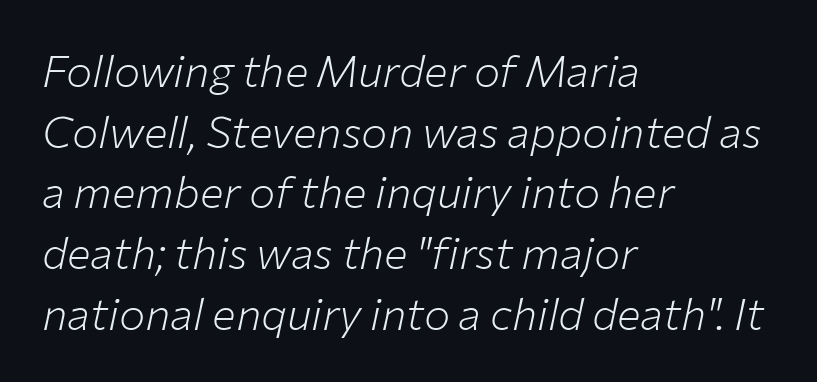
The image shows 44 px light type, italic (leaning right); set left-aligned, normal line spacing (1.38x), normal letter spacing, not underlined; low stroke contrast and a medium x-height.
